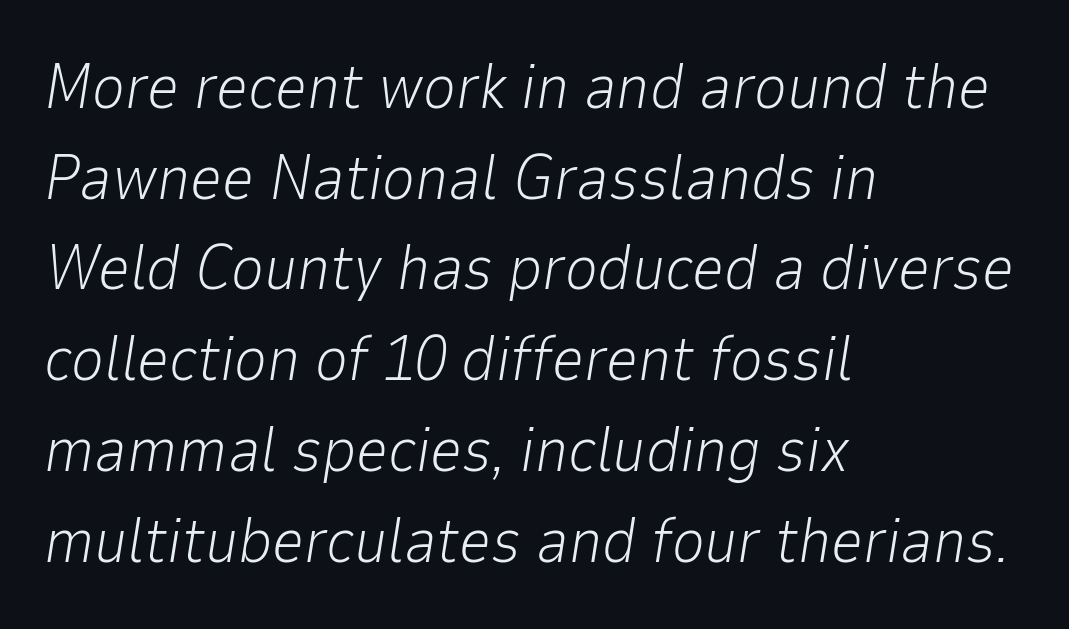
The image shows 63 px light type, italic (leaning right); set left-aligned, normal line spacing (1.44x), normal letter spacing, not underlined; low stroke contrast and a medium x-height.
